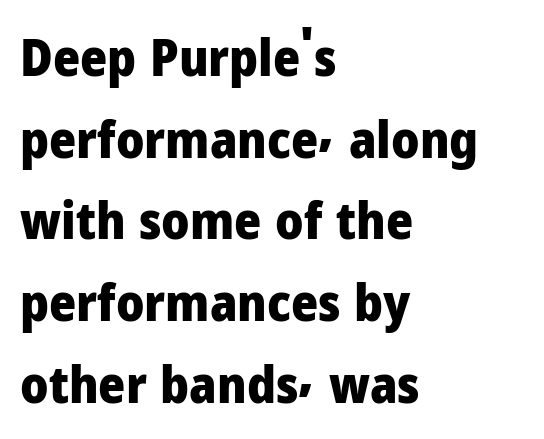
The image shows 52 px heavy sans-serif type, upright; set left-aligned, normal line spacing (1.57x), normal letter spacing, not underlined; low stroke contrast and a medium x-height.
